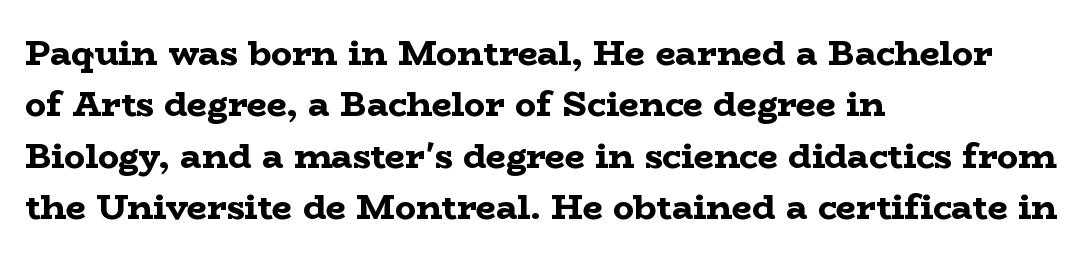
The image shows 35 px bold, wide serif type, upright; set left-aligned, normal line spacing (1.47x), normal letter spacing, not underlined; low stroke contrast and a medium x-height.
